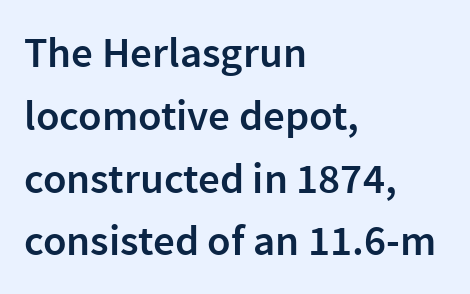
{"serif": "no", "italic": "no", "bold": "semi", "weight": "semibold", "width": "normal", "stroke_contrast": "low", "x_height": "medium", "monospaced": "no", "underline": "no", "align": "left", "line_spacing": "normal", "line_spacing_ratio": 1.46, "letter_spacing": "normal", "letter_spacing_em": 0.0, "glyph_px": 43}
